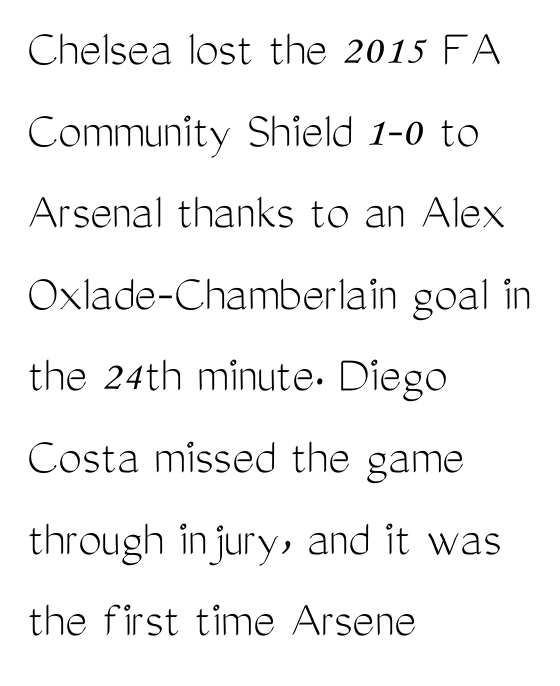
The image shows 53 px light, condensed sans-serif type, upright; set left-aligned, normal line spacing (1.54x), normal letter spacing, not underlined; medium stroke contrast and a medium x-height.
